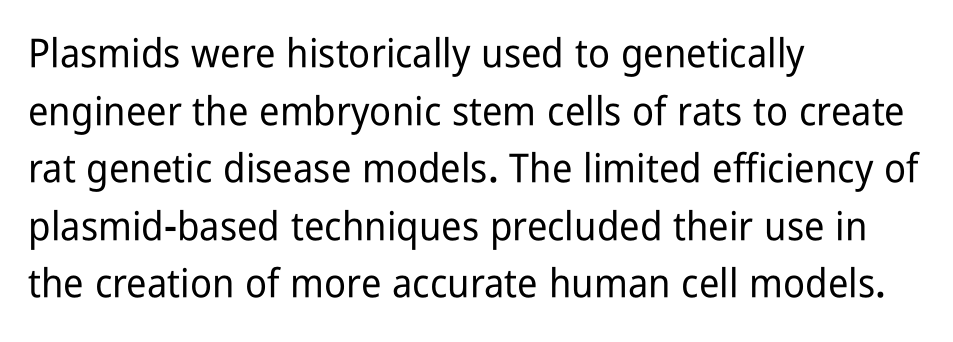
Italic? Not at all — the glyphs are vertical. The face used here is a sans, in the tradition of grotesques and geometrics. Think of a printed novel: that variable character pitch is what you see here. Words float on clear page, feet unadorned. There is no visible air inserted between adjacent glyphs.
